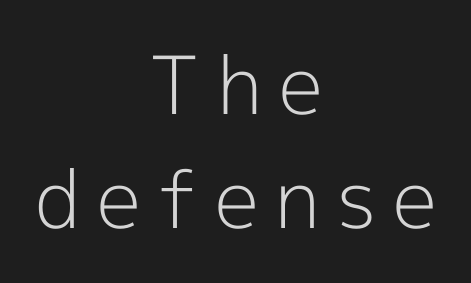
The image shows 80 px light sans-serif type, upright; set centered, normal line spacing (1.43x), unusually wide letter spacing (+0.21 em), not underlined; a medium x-height.
